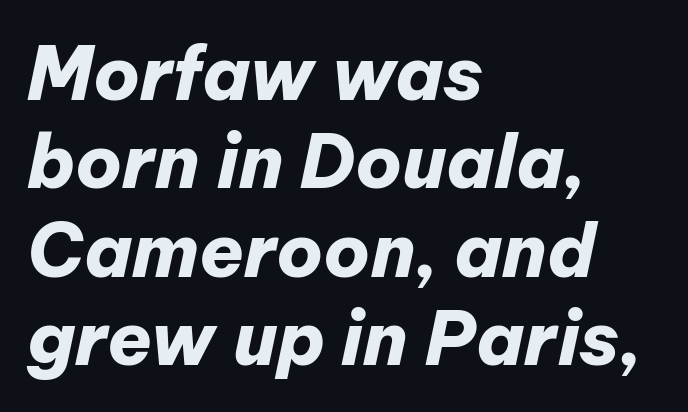
Each row of text sits above clean, open space. This is heavy type, rendered in bold. The tracking reads as untouched default to a designer's eye. Compared with a centered layout, this one pins lines to the left instead. Every character sits at an angle, as italics do. Here the designer chose a conventional face with non-uniform glyph widths.
